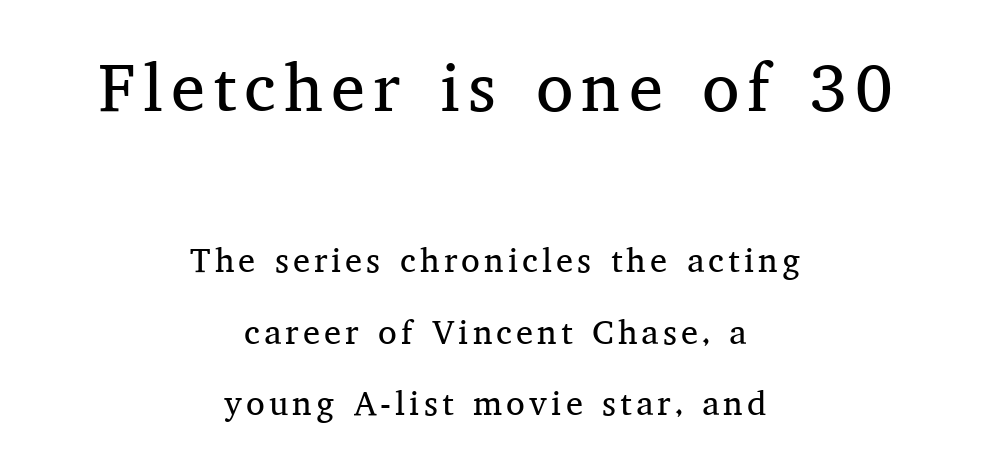
Horizontal alignment here is central, giving a formal, balanced look. Letters rest on an invisible, unmarked baseline. Top chunk: large. Bottom chunk: small. These lines are rendered in a variable-pitch font.
